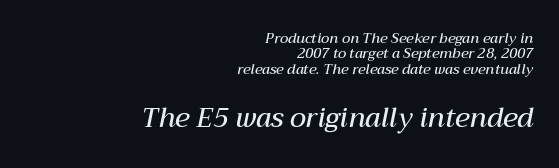
The image shows 27 px text type, italic (leaning right); set right-aligned, tight line spacing (1.1x), normal letter spacing, not underlined; the second (bottom) block is 1.93x larger.
